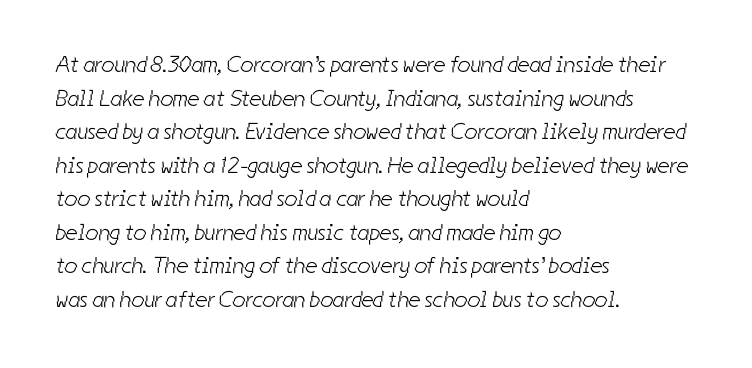
The image shows 23 px text type; set left-aligned, normal line spacing (1.46x), normal letter spacing, not underlined.
